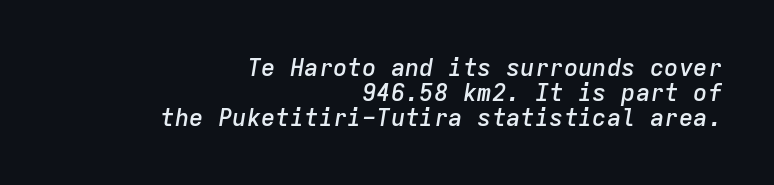
The image shows 24 px text type, italic (leaning right); set right-aligned, tight line spacing (1.04x), normal letter spacing, not underlined.
